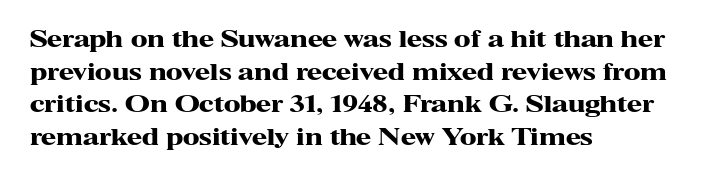
{"italic": "no", "bold": "yes", "underline": "no", "align": "left", "line_spacing": "normal", "line_spacing_ratio": 1.48, "letter_spacing": "normal", "letter_spacing_em": 0.0, "glyph_px": 22}
